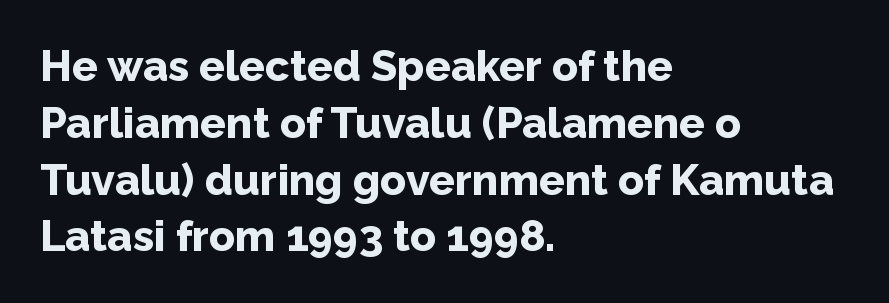
The image shows 43 px bold sans-serif type, upright; set left-aligned, normal line spacing (1.32x), normal letter spacing, not underlined; low stroke contrast and a medium x-height.
